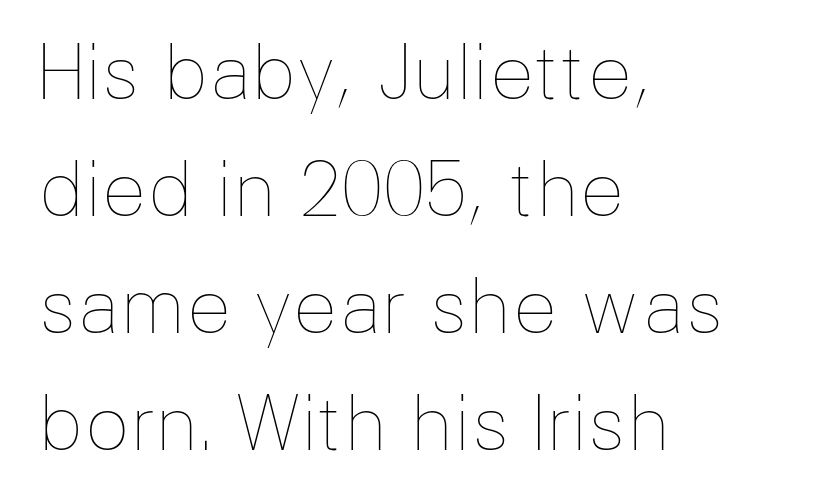
Q: Is the text bold? A: No.
Q: Is the text italic (slanted)? A: No, it is upright.
Q: Is the text underlined? A: No.
Q: How is the paragraph aligned? A: Left-aligned.
Q: Is the spacing between letters normal or unusually wide? A: Normal.
Q: Is the spacing between lines tight, normal or loose? A: Normal.
Q: Width (condensed, normal, or wide)? A: Normal.
Q: Stroke contrast? A: Low.
Q: x-height? A: Medium.
Q: Monospaced? A: No.
